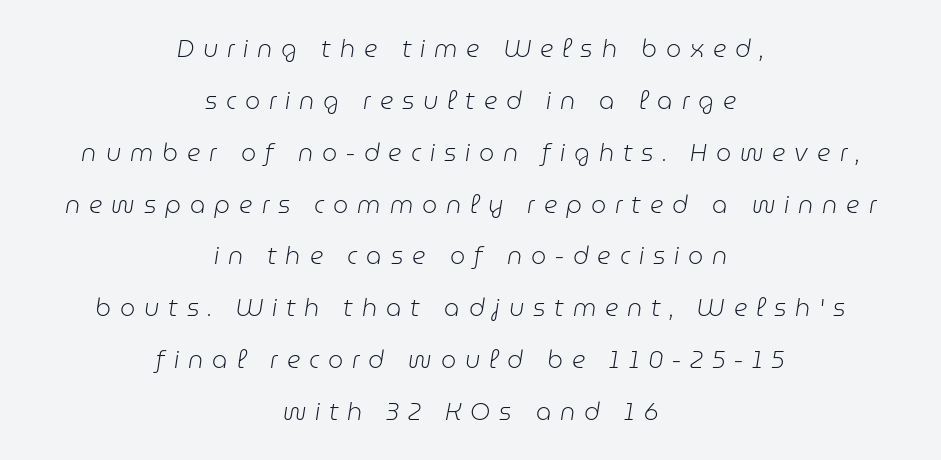
Q: Is the text bold? A: No.
Q: Is the text italic (slanted)? A: Yes, it leans right by about 9 degrees.
Q: Is the text underlined? A: No.
Q: How is the paragraph aligned? A: Centered.
Q: Is the spacing between letters normal or unusually wide? A: Unusually wide.
Q: Is the spacing between lines tight, normal or loose? A: Loose.
